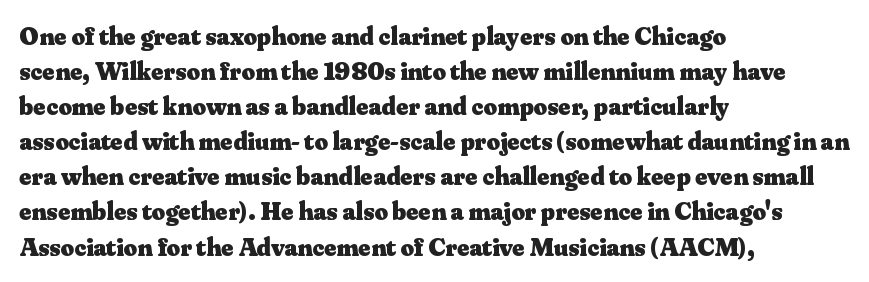
The image shows 26 px bold type, upright; set left-aligned, normal line spacing (1.35x), normal letter spacing, not underlined.
